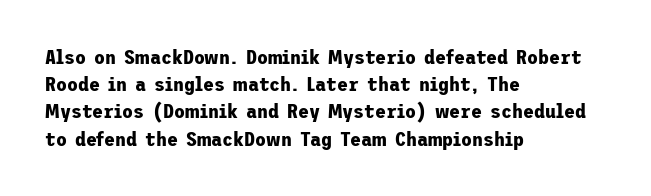
The image shows 20 px bold type, upright; set left-aligned, normal line spacing (1.36x), normal letter spacing, not underlined.
